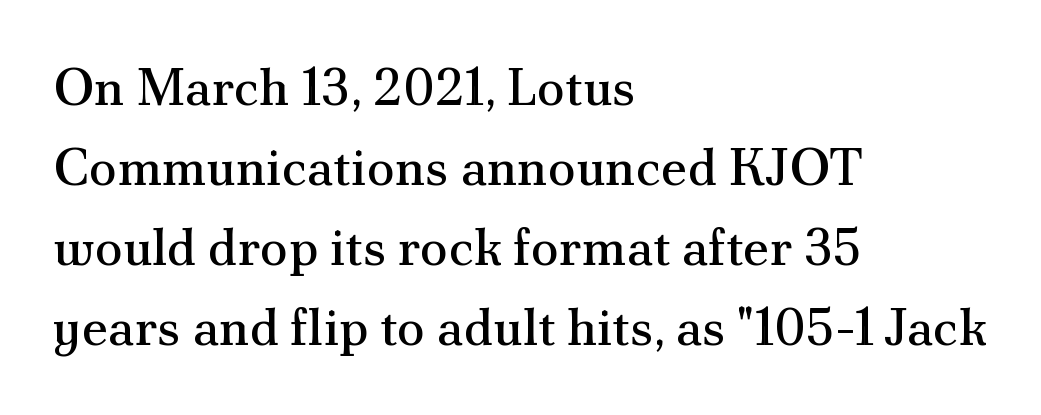
{"serif": "yes", "italic": "no", "bold": "no", "weight": "regular", "width": "normal", "stroke_contrast": "medium", "x_height": "small", "monospaced": "no", "underline": "no", "align": "left", "line_spacing": "normal", "line_spacing_ratio": 1.54, "letter_spacing": "normal", "letter_spacing_em": 0.0, "glyph_px": 52}
